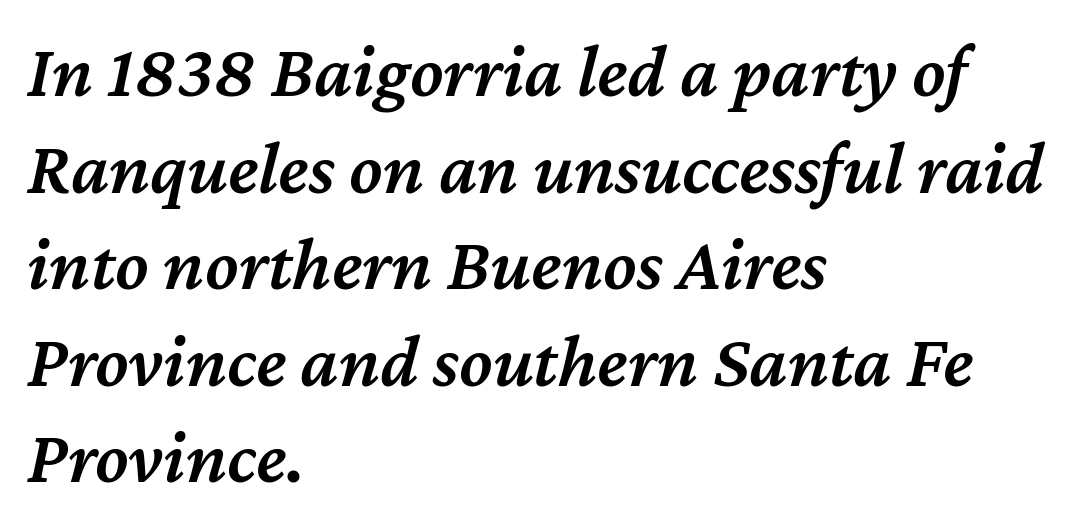
The image shows 76 px semibold type, italic (leaning right); set left-aligned, normal line spacing (1.27x), normal letter spacing, not underlined; medium stroke contrast and a medium x-height.
